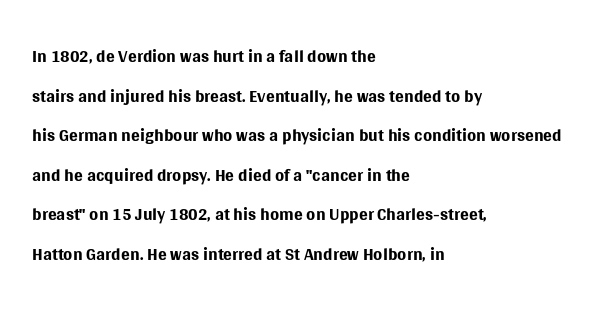
Q: Is the text bold? A: No.
Q: Is the text italic (slanted)? A: No, it is upright.
Q: Is the text underlined? A: No.
Q: How is the paragraph aligned? A: Left-aligned.
Q: Is the spacing between letters normal or unusually wide? A: Normal.
Q: Is the spacing between lines tight, normal or loose? A: Normal.
